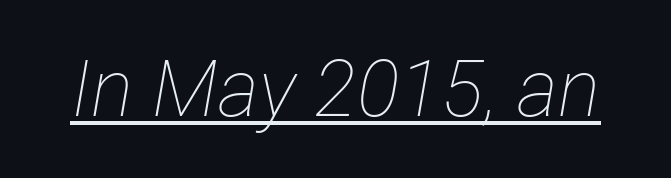
The image shows 79 px thin, condensed type, italic (leaning right); set normal letter spacing, underlined; low stroke contrast and a medium x-height.
